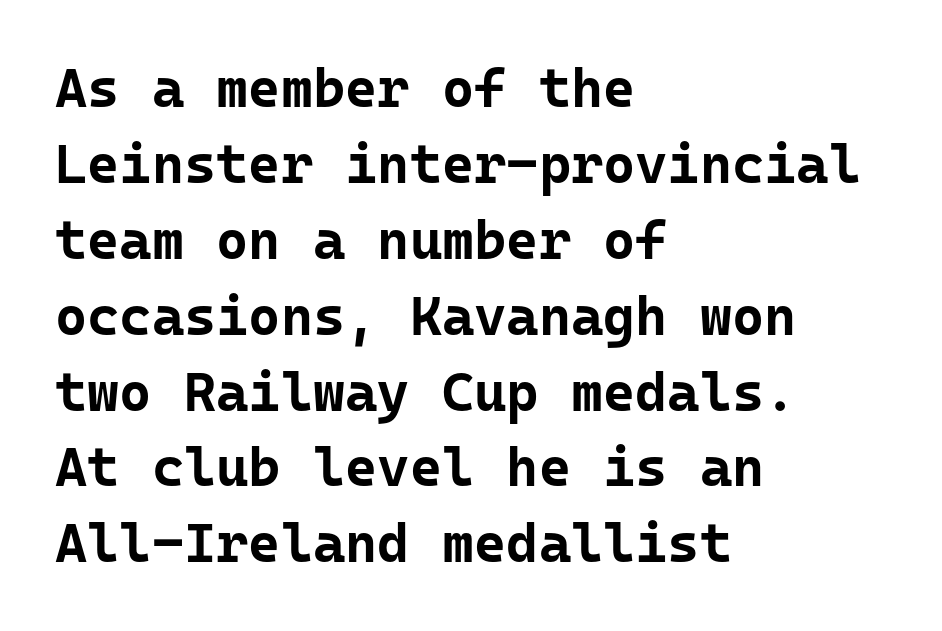
{"serif": "no", "italic": "no", "bold": "yes", "weight": "bold", "width": "normal", "stroke_contrast": "low", "x_height": "medium", "monospaced": "yes", "underline": "no", "align": "left", "line_spacing": "normal", "line_spacing_ratio": 1.38, "letter_spacing": "normal", "letter_spacing_em": 0.0, "glyph_px": 55}
